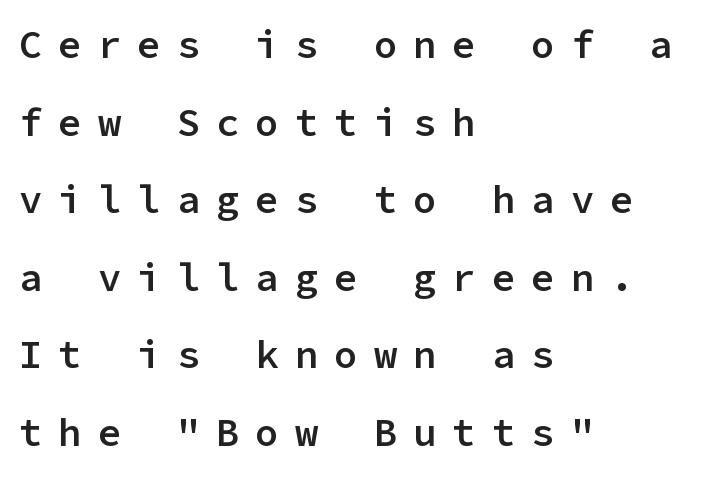
{"serif": "no", "italic": "no", "bold": "semi", "weight": "semibold", "width": "normal", "stroke_contrast": "low", "x_height": "medium", "monospaced": "yes", "underline": "no", "align": "left", "line_spacing": "loose", "line_spacing_ratio": 1.99, "letter_spacing": "wide", "letter_spacing_em": 0.41, "glyph_px": 39}
